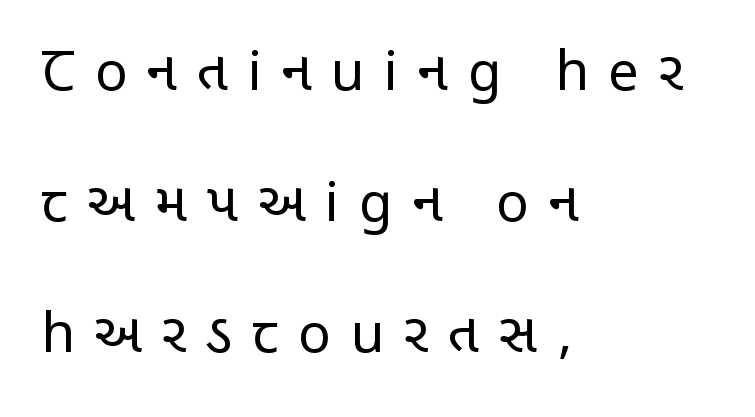
The face used here is proportionally spaced, like ordinary book or web type. The space directly below the letters is spotless. Alignment: flush left. In terms of leading, this rendering errs on the spacious side.
